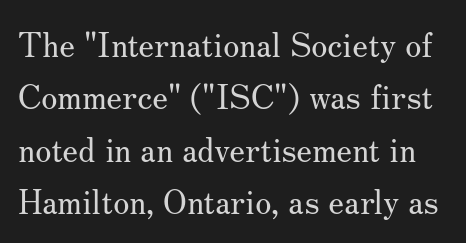
Q: Is the text bold? A: No.
Q: Is the text italic (slanted)? A: No, it is upright.
Q: Is the typeface a serif or a sans-serif typeface? A: Serif.
Q: Is the text underlined? A: No.
Q: Is the spacing between letters normal or unusually wide? A: Normal.
Q: Is the spacing between lines tight, normal or loose? A: Normal.
Q: Width (condensed, normal, or wide)? A: Normal.
Q: Stroke contrast? A: Medium.
Q: x-height? A: Small.
Q: Monospaced? A: No.
